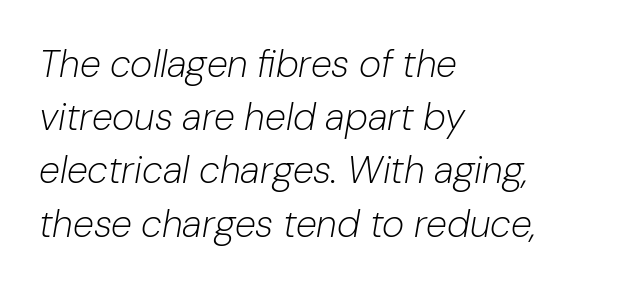
The image shows 38 px light type, italic (leaning right); set left-aligned, normal line spacing (1.4x), normal letter spacing, not underlined; low stroke contrast and a medium x-height.
